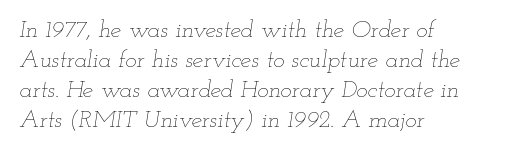
Q: Is the text bold? A: No.
Q: Is the text italic (slanted)? A: Yes, it leans right by about 12 degrees.
Q: Is the text underlined? A: No.
Q: How is the paragraph aligned? A: Left-aligned.
Q: Is the spacing between letters normal or unusually wide? A: Normal.
Q: Is the spacing between lines tight, normal or loose? A: Normal.
